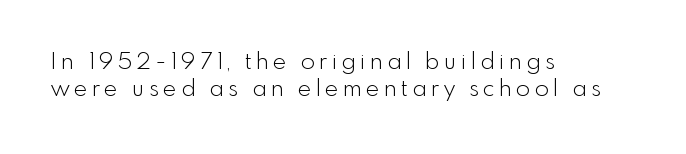
Q: Is the text bold? A: No.
Q: Is the text italic (slanted)? A: No, it is upright.
Q: Is the text underlined? A: No.
Q: How is the paragraph aligned? A: Left-aligned.
